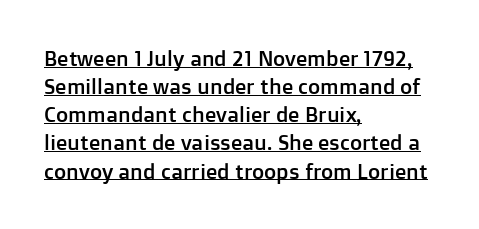
{"italic": "no", "underline": "yes", "align": "left", "line_spacing": "normal", "line_spacing_ratio": 1.34, "letter_spacing": "normal", "letter_spacing_em": 0.0, "glyph_px": 21}
